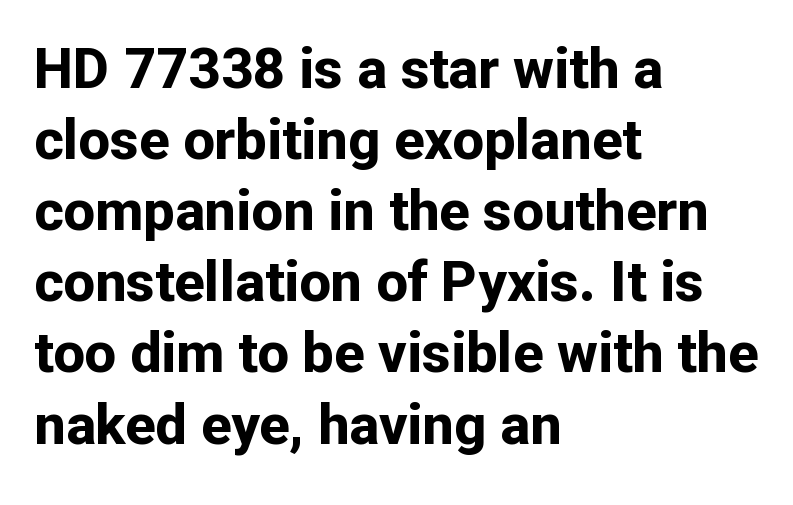
The tracking reads as untouched default to a designer's eye. Check under the words: just untouched page. Unlike italic type, these characters show no tilt at all. Horizontally, the lines are justified to the leading edge only. Students, observe: this is what conventionally led text looks like.
